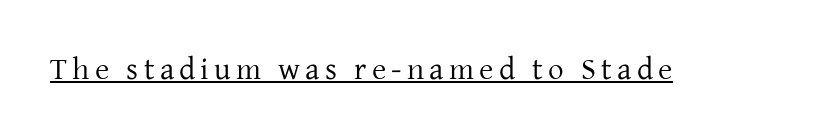
{"serif": "yes", "italic": "no", "bold": "no", "weight": "regular", "width": "normal", "stroke_contrast": "low", "x_height": "medium", "monospaced": "no", "underline": "yes", "glyph_px": 31}
